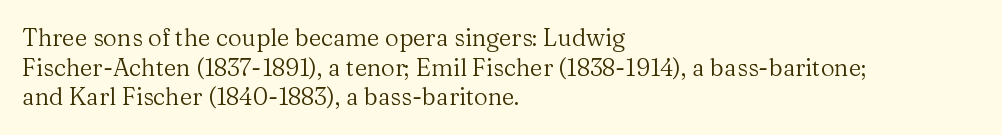
Q: Is the text bold? A: No.
Q: Is the text italic (slanted)? A: No, it is upright.
Q: Is the text underlined? A: No.
Q: How is the paragraph aligned? A: Left-aligned.
Q: Is the spacing between letters normal or unusually wide? A: Normal.
